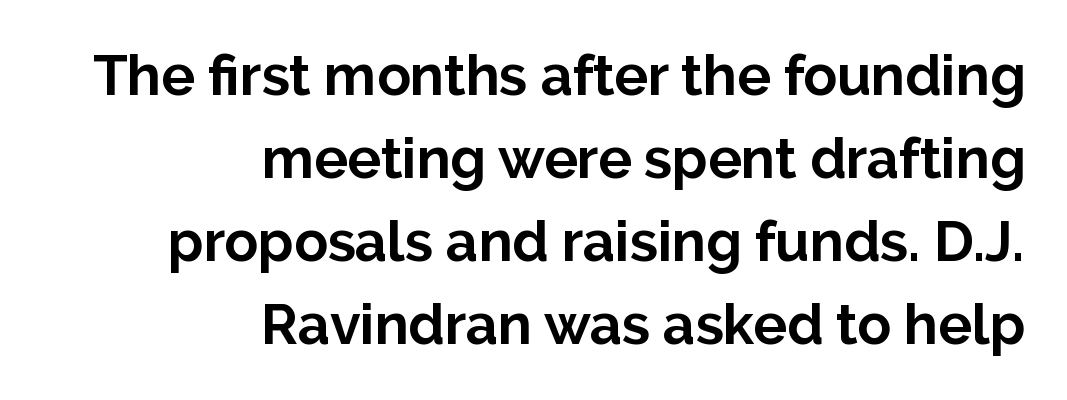
Type style note: lacks serifs. A clean baseline with only descenders dipping below it. The rendering uses natural spacing where letterforms have individual widths. Heft: maximum for text — a bold. The passage is arranged like a letterhead date or caption credit — flush right.
